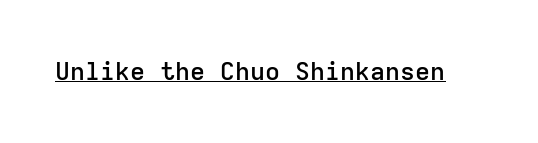
The image shows 25 px text type, upright; set normal letter spacing, underlined.
